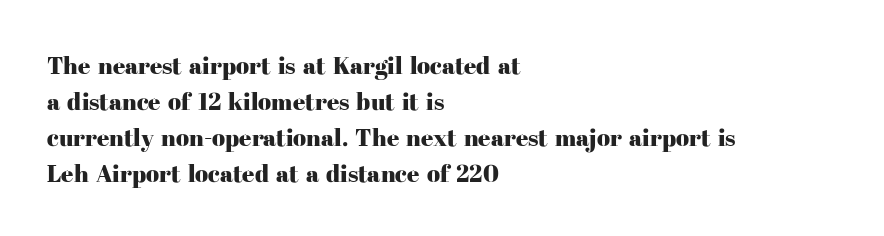
Q: Is the text italic (slanted)? A: No, it is upright.
Q: Is the text underlined? A: No.
Q: How is the paragraph aligned? A: Left-aligned.
Q: Is the spacing between letters normal or unusually wide? A: Normal.
Q: Is the spacing between lines tight, normal or loose? A: Normal.
